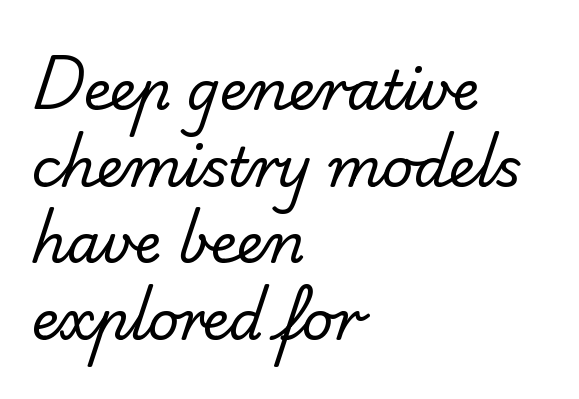
The image shows 54 px regular-weight sans-serif type; set left-aligned, normal line spacing (1.42x), normal letter spacing, not underlined; low stroke contrast and a small x-height.
